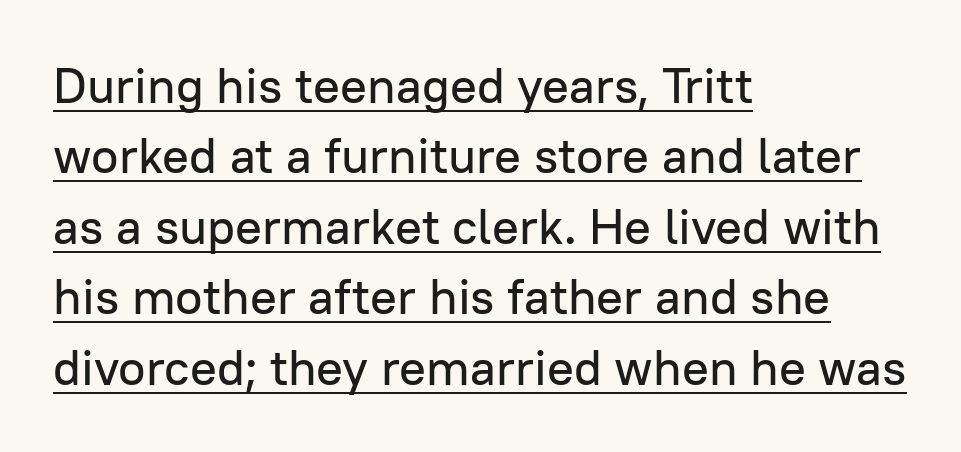
The image shows 50 px sans-serif type, upright; set left-aligned, normal line spacing (1.41x), normal letter spacing, underlined; low stroke contrast and a medium x-height.
